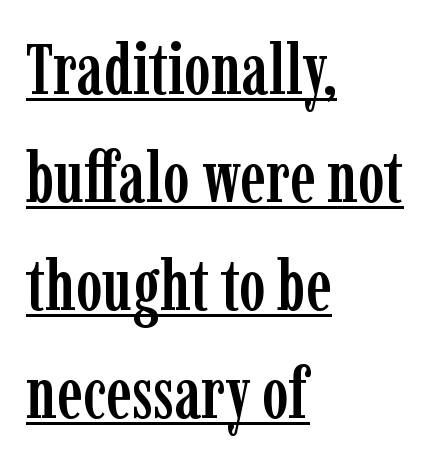
Q: Is the text italic (slanted)? A: No, it is upright.
Q: Is the typeface a serif or a sans-serif typeface? A: Serif.
Q: Is the text underlined? A: Yes.
Q: How is the paragraph aligned? A: Left-aligned.
Q: Is the spacing between letters normal or unusually wide? A: Normal.
Q: Is the spacing between lines tight, normal or loose? A: Normal.
Q: Width (condensed, normal, or wide)? A: Condensed.
Q: Stroke contrast? A: Low.
Q: x-height? A: Medium.
Q: Monospaced? A: No.
